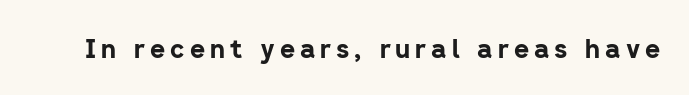
Q: Is the text bold? A: Yes.
Q: Is the text italic (slanted)? A: No, it is upright.
Q: Is the text underlined? A: No.
